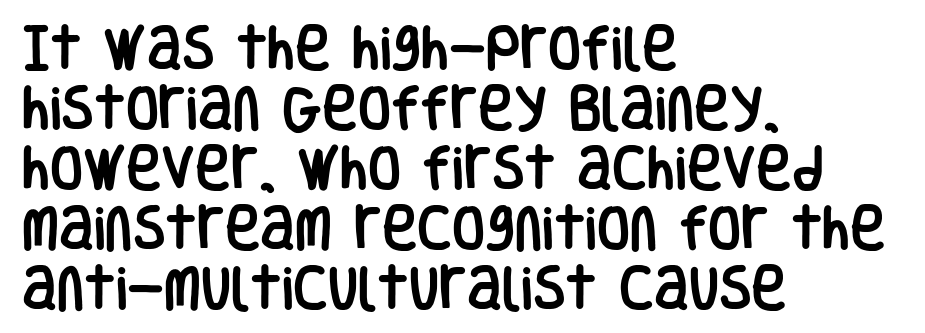
Q: Is the text italic (slanted)? A: No, it is upright.
Q: Is the typeface a serif or a sans-serif typeface? A: Sans-serif.
Q: Is the text underlined? A: No.
Q: How is the paragraph aligned? A: Left-aligned.
Q: Is the spacing between letters normal or unusually wide? A: Normal.
Q: Is the spacing between lines tight, normal or loose? A: Normal.
Q: Width (condensed, normal, or wide)? A: Condensed.
Q: Stroke contrast? A: Low.
Q: x-height? A: Large.
Q: Monospaced? A: No.
